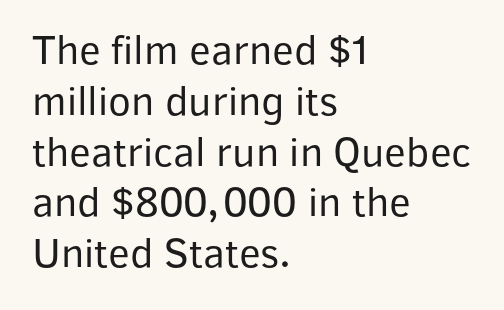
Q: Is the text bold? A: No.
Q: Is the text italic (slanted)? A: No, it is upright.
Q: Is the typeface a serif or a sans-serif typeface? A: Sans-serif.
Q: Is the text underlined? A: No.
Q: How is the paragraph aligned? A: Left-aligned.
Q: Is the spacing between letters normal or unusually wide? A: Normal.
Q: Width (condensed, normal, or wide)? A: Normal.
Q: Stroke contrast? A: Low.
Q: x-height? A: Medium.
Q: Monospaced? A: No.
